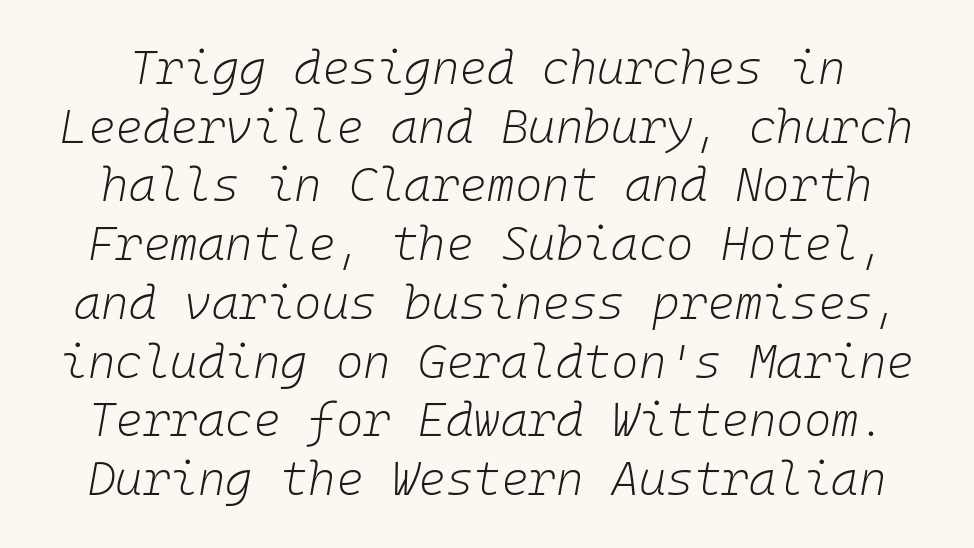
You can tell it's italic because the verticals aren't actually vertical. You could call the tracking neutral — neither tight nor loose. Plain, unruled lines of type. This sample has the even, mechanical cadence of fixed-width lettering.
